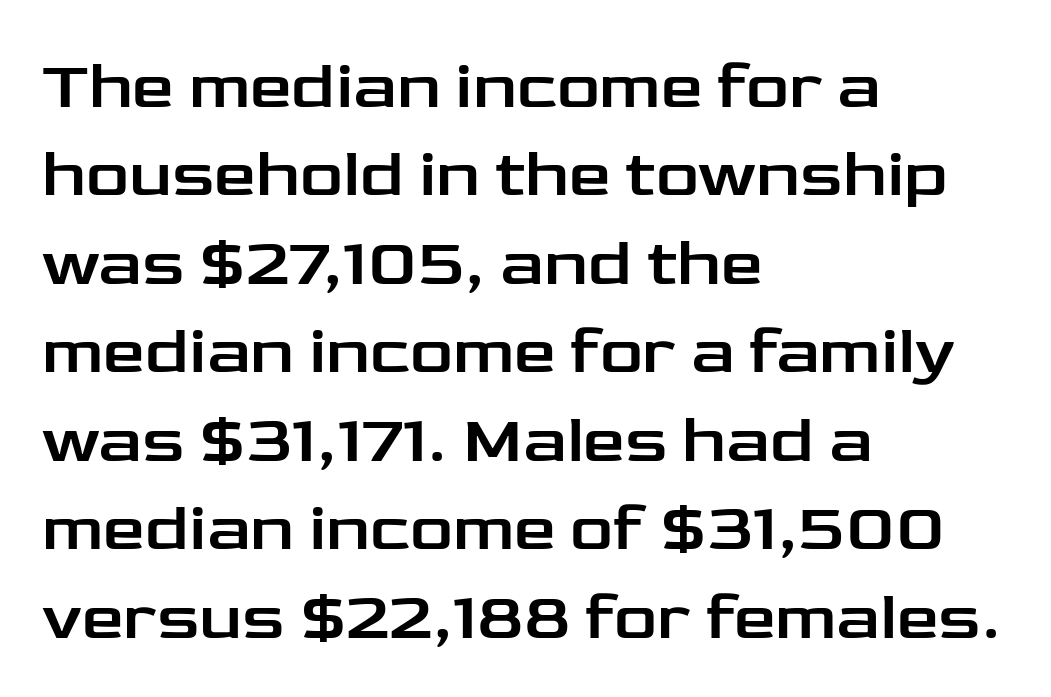
Q: Is the text italic (slanted)? A: No, it is upright.
Q: Is the typeface a serif or a sans-serif typeface? A: Sans-serif.
Q: Is the text underlined? A: No.
Q: How is the paragraph aligned? A: Left-aligned.
Q: Is the spacing between letters normal or unusually wide? A: Normal.
Q: Is the spacing between lines tight, normal or loose? A: Normal.
Q: Width (condensed, normal, or wide)? A: Wide.
Q: Stroke contrast? A: Low.
Q: x-height? A: Medium.
Q: Monospaced? A: No.
